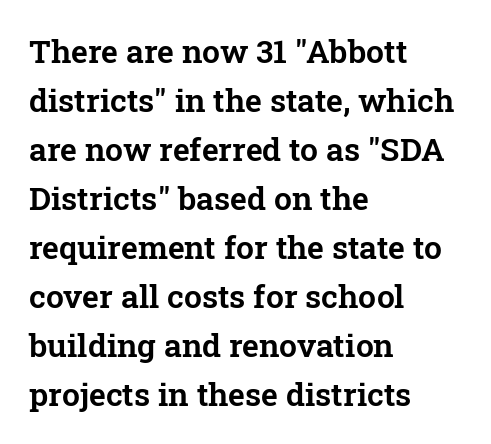
The image shows 32 px serif type, upright; set left-aligned, normal line spacing (1.53x), normal letter spacing, not underlined; low stroke contrast and a medium x-height.
